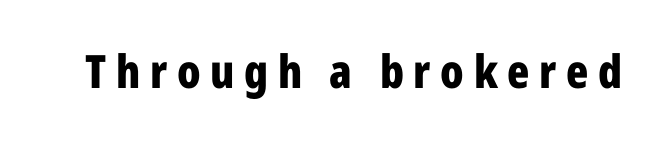
{"serif": "no", "italic": "no", "bold": "yes", "weight": "bold", "width": "condensed", "stroke_contrast": "low", "x_height": "medium", "monospaced": "no", "underline": "no", "letter_spacing": "wide", "letter_spacing_em": 0.21, "glyph_px": 46}
